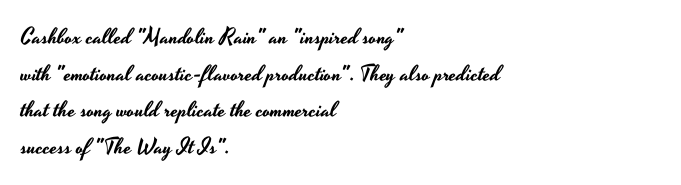
The image shows 22 px text type; set left-aligned, normal line spacing (1.66x), normal letter spacing, not underlined.
